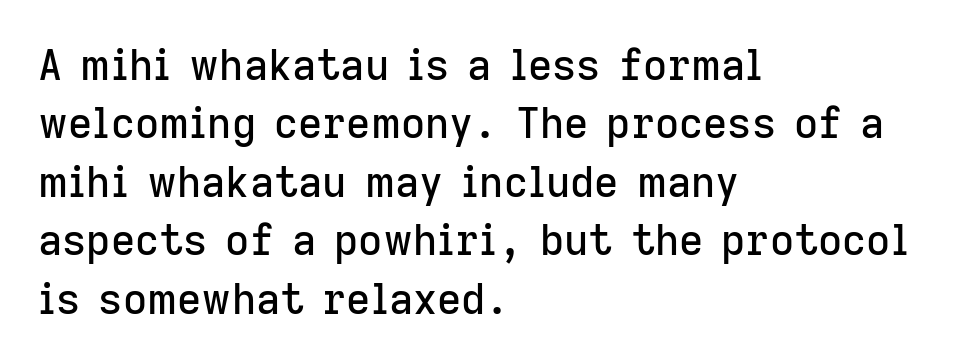
Q: Is the text italic (slanted)? A: No, it is upright.
Q: Is the typeface a serif or a sans-serif typeface? A: Sans-serif.
Q: Is the text underlined? A: No.
Q: How is the paragraph aligned? A: Left-aligned.
Q: Is the spacing between letters normal or unusually wide? A: Normal.
Q: Is the spacing between lines tight, normal or loose? A: Normal.
Q: Width (condensed, normal, or wide)? A: Normal.
Q: Stroke contrast? A: Low.
Q: x-height? A: Medium.
Q: Monospaced? A: No.
